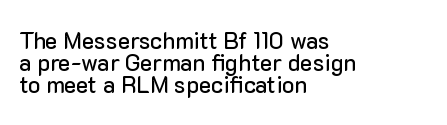
Each line starts at the same left margin while the right side varies. Is there much room between lines? No — they nearly touch. The strip under each line holds only bare page. This sample uses an upright cut, with every glyph sitting square on the baseline. Standard letterfit; no display-style spreading of the glyphs.
